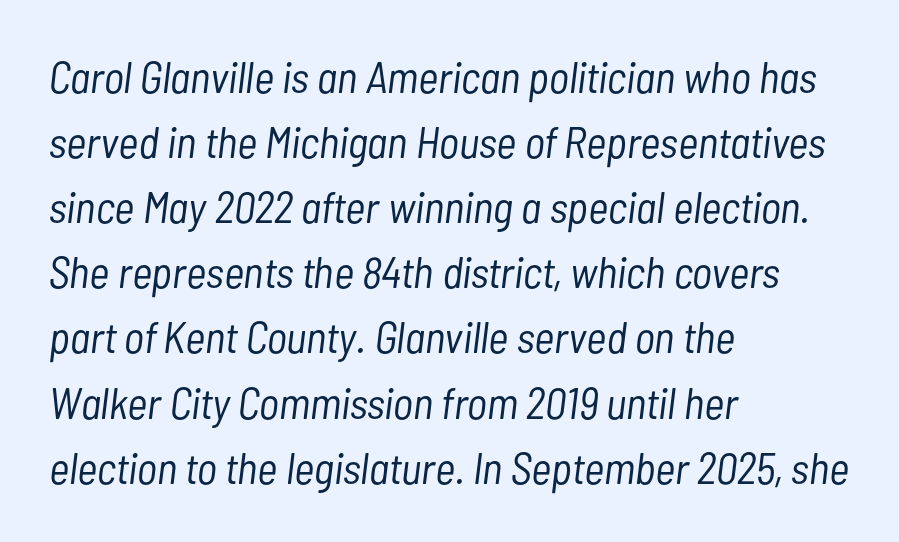
Q: Is the text bold? A: No.
Q: Is the text italic (slanted)? A: Yes, it leans right by about 7 degrees.
Q: Is the text underlined? A: No.
Q: How is the paragraph aligned? A: Left-aligned.
Q: Is the spacing between letters normal or unusually wide? A: Normal.
Q: Is the spacing between lines tight, normal or loose? A: Normal.
Q: Width (condensed, normal, or wide)? A: Condensed.
Q: Stroke contrast? A: Low.
Q: x-height? A: Medium.
Q: Monospaced? A: No.
